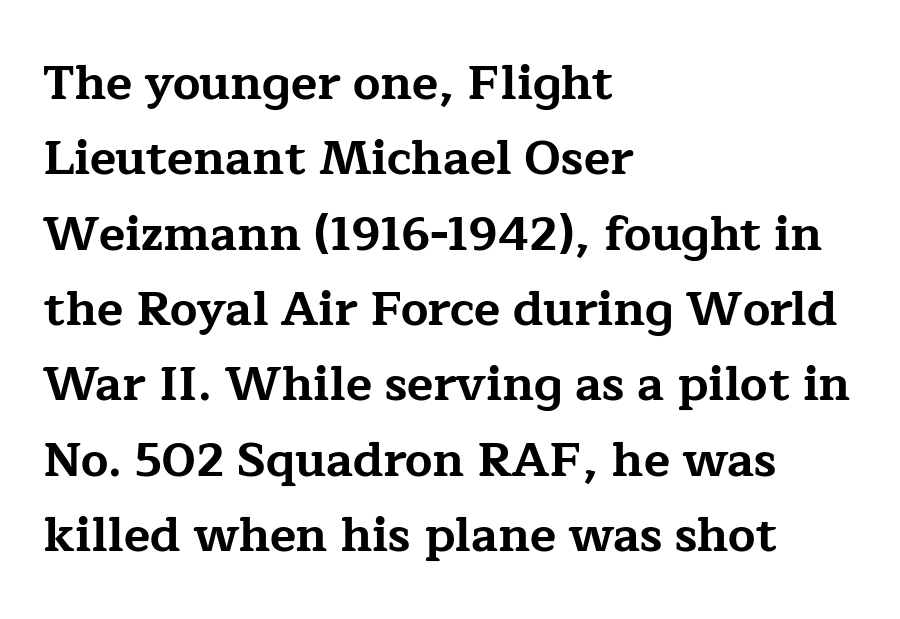
{"serif": "yes", "italic": "no", "bold": "yes", "weight": "bold", "width": "wide", "stroke_contrast": "low", "x_height": "medium", "monospaced": "no", "underline": "no", "align": "left", "line_spacing": "normal", "line_spacing_ratio": 1.57, "letter_spacing": "normal", "letter_spacing_em": 0.0, "glyph_px": 48}
